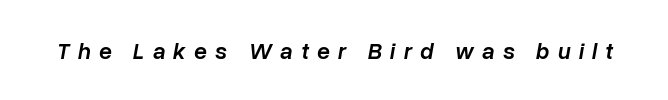
{"italic": "yes", "lean": "right", "slant_degrees": 10, "bold": "semi", "underline": "no", "letter_spacing": "wide", "letter_spacing_em": 0.36, "glyph_px": 23}
